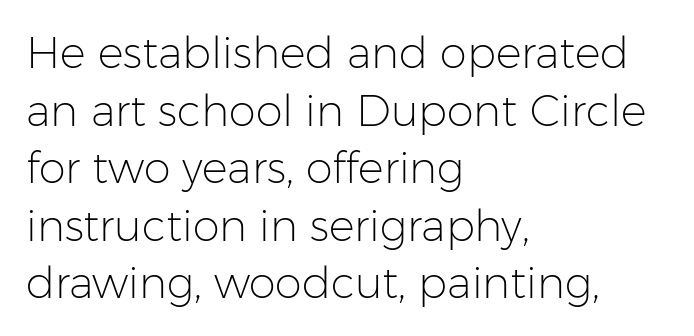
Q: Is the text bold? A: No.
Q: Is the text italic (slanted)? A: No, it is upright.
Q: Is the typeface a serif or a sans-serif typeface? A: Sans-serif.
Q: Is the text underlined? A: No.
Q: How is the paragraph aligned? A: Left-aligned.
Q: Is the spacing between letters normal or unusually wide? A: Normal.
Q: Is the spacing between lines tight, normal or loose? A: Normal.
Q: Width (condensed, normal, or wide)? A: Normal.
Q: Stroke contrast? A: Low.
Q: x-height? A: Medium.
Q: Monospaced? A: No.
